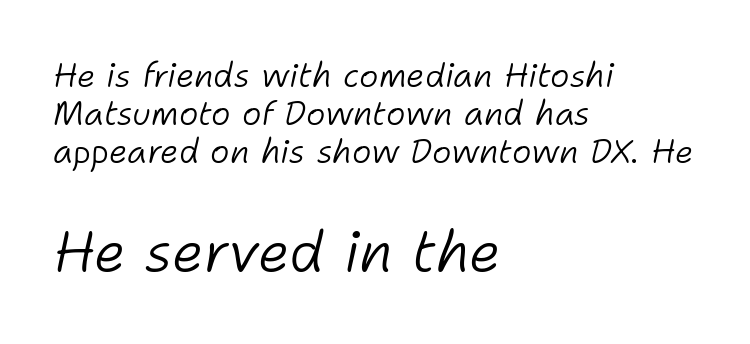
The image shows 57 px light type, italic (leaning right); set left-aligned, tight line spacing (1.15x), normal letter spacing, not underlined; the second (bottom) block is 1.73x larger; low stroke contrast and a medium x-height.
